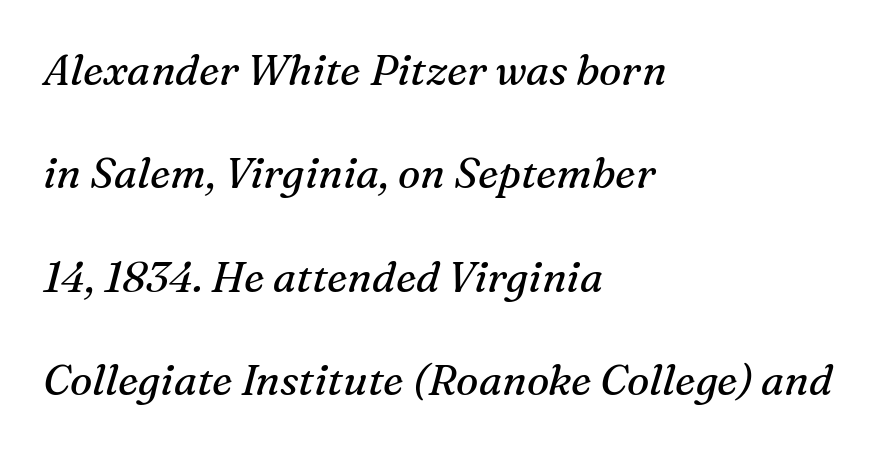
Q: Is the text bold? A: No.
Q: Is the text italic (slanted)? A: Yes, it leans right by about 16 degrees.
Q: Is the typeface a serif or a sans-serif typeface? A: Serif.
Q: Is the text underlined? A: No.
Q: How is the paragraph aligned? A: Left-aligned.
Q: Is the spacing between letters normal or unusually wide? A: Normal.
Q: Is the spacing between lines tight, normal or loose? A: Loose.
Q: Width (condensed, normal, or wide)? A: Normal.
Q: Stroke contrast? A: Medium.
Q: x-height? A: Medium.
Q: Monospaced? A: No.
